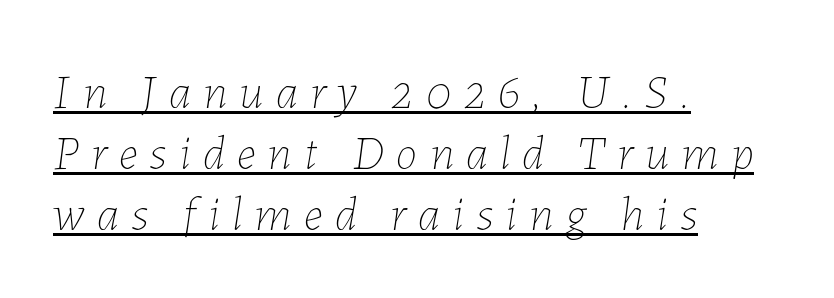
Short note: letters widely spaced. Do the characters align in a grid? No, the font is proportional. The typeface has the unassuming heft of standard copy or less. Notice how the passage keeps a crisp vertical edge on the left only.
